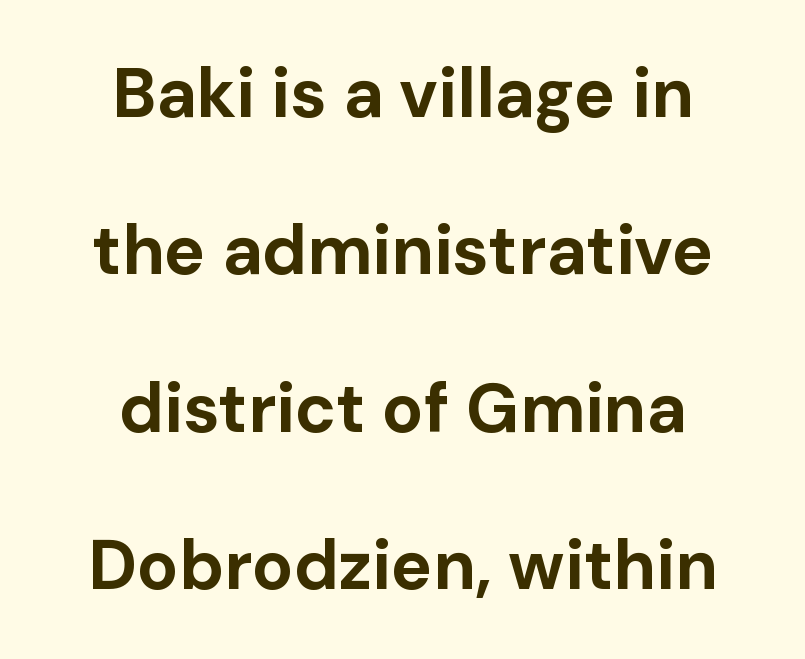
{"serif": "no", "italic": "no", "bold": "yes", "weight": "bold", "width": "normal", "stroke_contrast": "low", "x_height": "medium", "monospaced": "no", "underline": "no", "align": "center", "line_spacing": "loose", "line_spacing_ratio": 2.28, "letter_spacing": "normal", "letter_spacing_em": 0.0, "glyph_px": 69}
